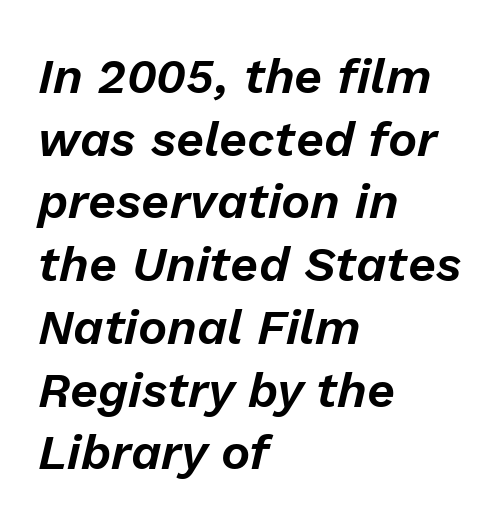
Leftover space on each line is placed entirely after the last word. Here the glyphs are tracked normally, forming tight word shapes. This sample has the flowing, uneven cadence of proportional lettering. Letters rest on an invisible, unmarked baseline.
